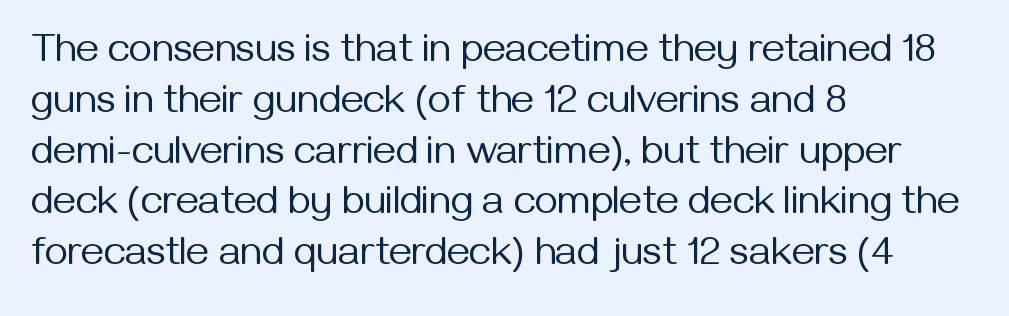
The image shows 40 px regular-weight sans-serif type, upright; set left-aligned, normal line spacing (1.27x), normal letter spacing, not underlined; medium stroke contrast and a medium x-height.
